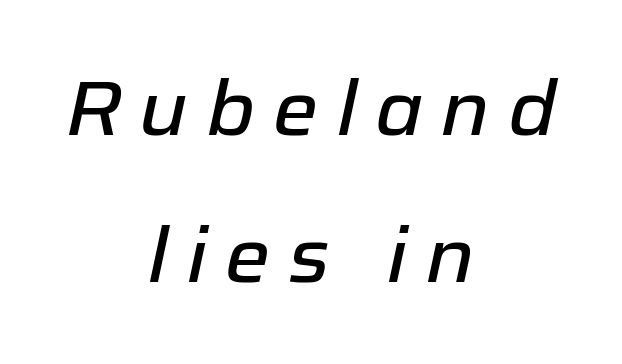
{"italic": "yes", "lean": "right", "slant_degrees": 12, "width": "normal", "stroke_contrast": "low", "x_height": "medium", "monospaced": "no", "underline": "no", "align": "center", "line_spacing": "loose", "line_spacing_ratio": 1.91, "letter_spacing": "wide", "letter_spacing_em": 0.23, "glyph_px": 77}
